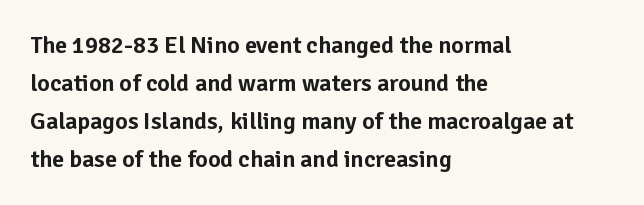
Q: Is the text italic (slanted)? A: No, it is upright.
Q: Is the text underlined? A: No.
Q: How is the paragraph aligned? A: Left-aligned.
Q: Is the spacing between letters normal or unusually wide? A: Normal.
Q: Is the spacing between lines tight, normal or loose? A: Normal.
